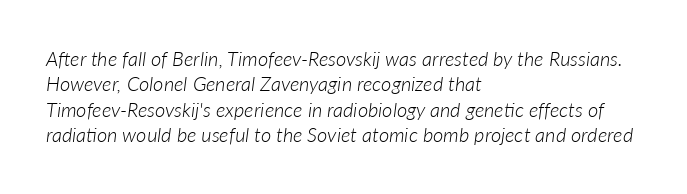
{"italic": "yes", "lean": "right", "slant_degrees": 7, "bold": "no", "underline": "no", "align": "left", "line_spacing": "normal", "line_spacing_ratio": 1.27, "letter_spacing": "normal", "letter_spacing_em": 0.0, "glyph_px": 20}
